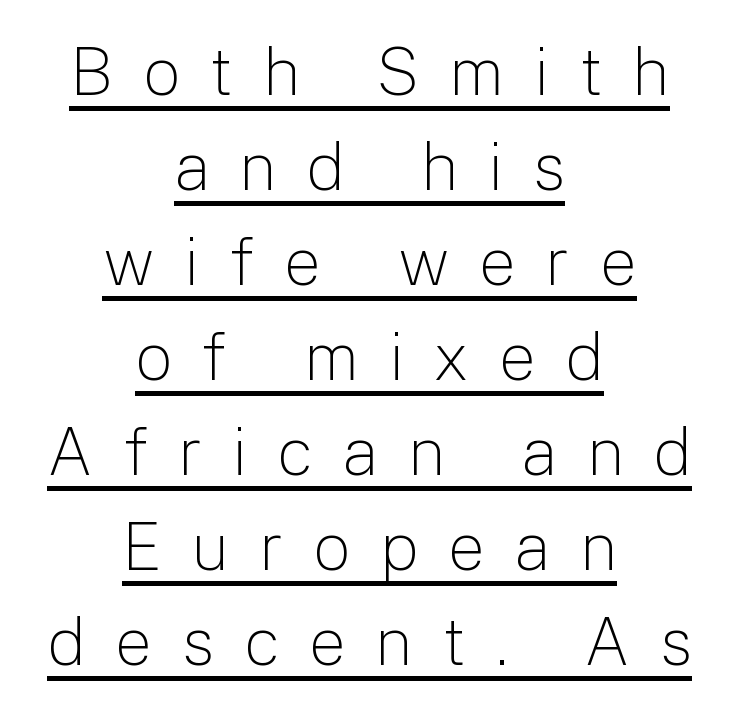
The image shows 66 px light sans-serif type, upright; set centered, normal line spacing (1.44x), unusually wide letter spacing (+0.45 em), underlined; low stroke contrast and a medium x-height.
